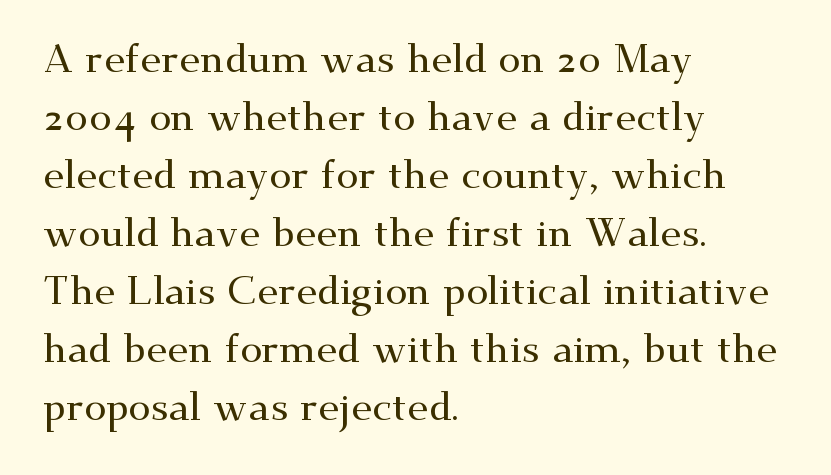
The rows are spaced the way most documents space them. A typesetter would call this proportional, since set widths differ per character. The paragraph has a hard left edge and a soft right edge. This rendering leaves character spacing at its baseline value. Old-style or modern, the face here clearly has serifs. Rendered with straight, roman letterforms.
